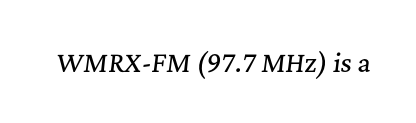
{"italic": "yes", "lean": "right", "slant_degrees": 7, "underline": "no", "letter_spacing": "normal", "letter_spacing_em": 0.0, "glyph_px": 25}
